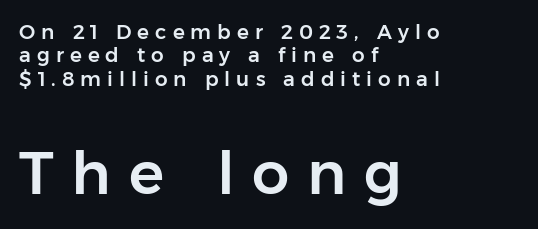
{"serif": "no", "italic": "no", "width": "normal", "stroke_contrast": "low", "x_height": "medium", "monospaced": "no", "underline": "no", "align": "left", "line_spacing_ratio": 1.17, "letter_spacing": "wide", "letter_spacing_em": 0.3, "larger_block": "second", "size_ratio": 2.95, "glyph_px": 59}
